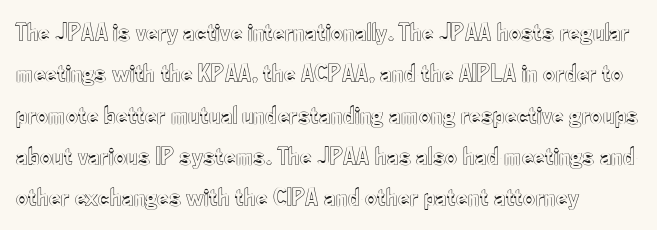
The image shows 26 px text type, upright; set normal line spacing (1.59x), normal letter spacing, not underlined.
